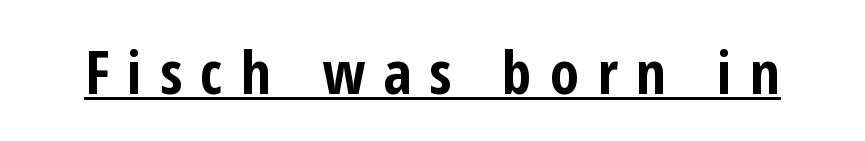
{"serif": "no", "italic": "no", "bold": "yes", "weight": "bold", "width": "condensed", "stroke_contrast": "low", "x_height": "medium", "monospaced": "no", "underline": "yes", "letter_spacing": "wide", "letter_spacing_em": 0.3, "glyph_px": 60}
